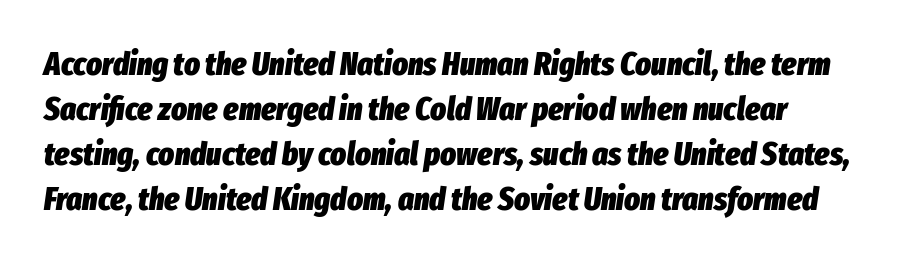
{"italic": "yes", "lean": "right", "slant_degrees": 8, "bold": "yes", "weight": "heavy", "width": "condensed", "stroke_contrast": "low", "x_height": "medium", "monospaced": "no", "underline": "no", "line_spacing": "normal", "line_spacing_ratio": 1.36, "letter_spacing": "normal", "letter_spacing_em": 0.0, "glyph_px": 33}
